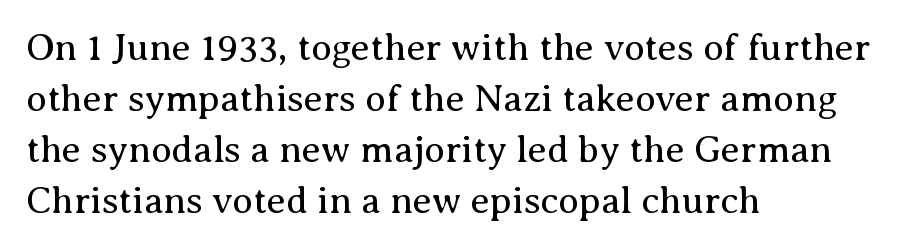
The image shows 38 px regular-weight serif type, upright; set left-aligned, normal line spacing (1.34x), normal letter spacing, not underlined; medium stroke contrast and a medium x-height.
